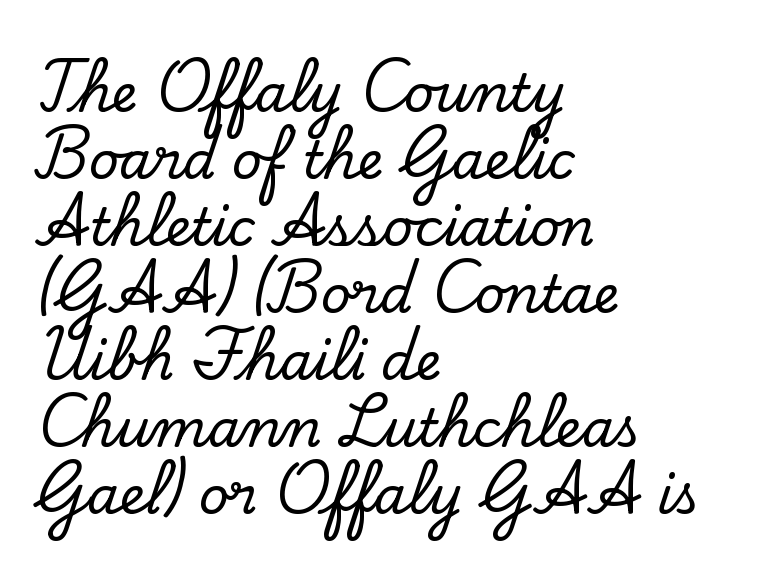
The image shows 52 px serif type; set left-aligned, normal line spacing (1.29x), normal letter spacing, not underlined; low stroke contrast and a small x-height.
